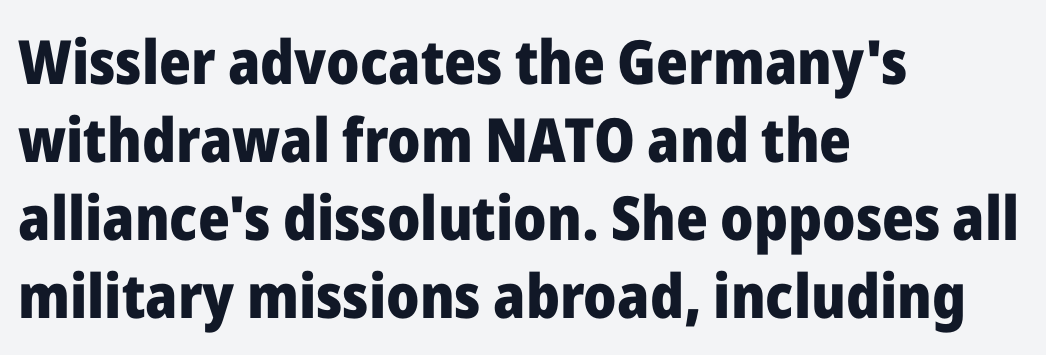
The zone under the glyphs is completely vacant. The axis of the letterforms is exactly vertical. Compared with a centered layout, this one pins lines to the left instead. The typesetting leans heavy: a genuine bold. Vertical spacing — default.
